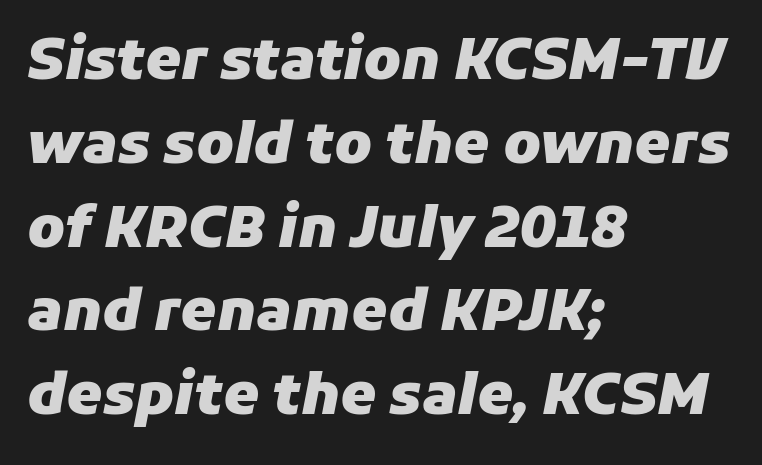
Looks like regular typesetting: each glyph gets only the width it needs. Check the space under the baseline: it is left empty. As a designer I'd log this as weight 700, bold. The paragraph has a hard left edge and a soft right edge.
